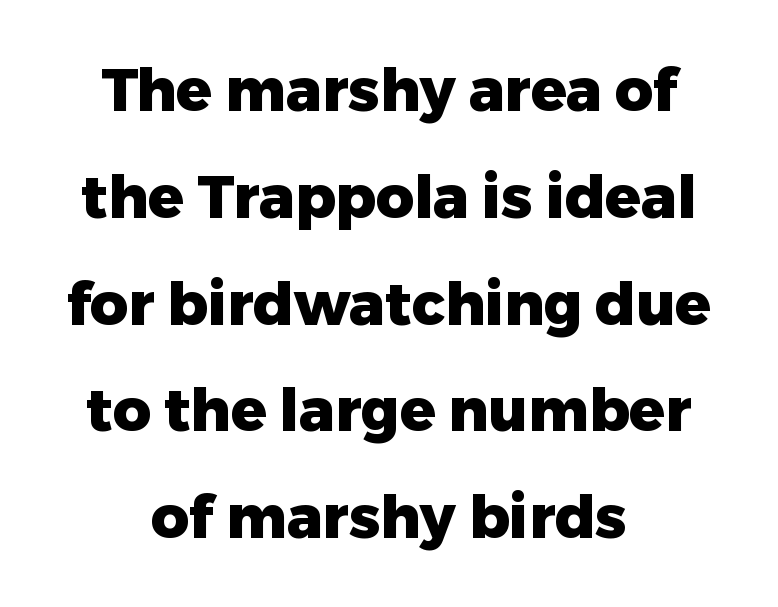
Think of a printed novel: that variable character pitch is what you see here. The line texture is even and compact thanks to regular tracking. The lines in this sample share a center point and differ in where they start and stop. Descenders are the only things crossing below the line. Upright lettering throughout. Look at the bottom of the vertical strokes: they stop flat, with no serifs.
